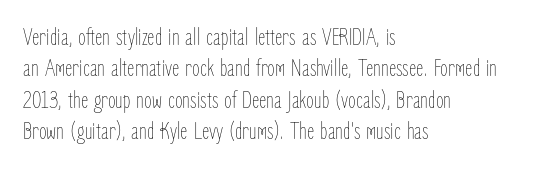
Q: Is the text bold? A: No.
Q: Is the text italic (slanted)? A: No, it is upright.
Q: Is the text underlined? A: No.
Q: How is the paragraph aligned? A: Left-aligned.
Q: Is the spacing between letters normal or unusually wide? A: Normal.
Q: Is the spacing between lines tight, normal or loose? A: Normal.
